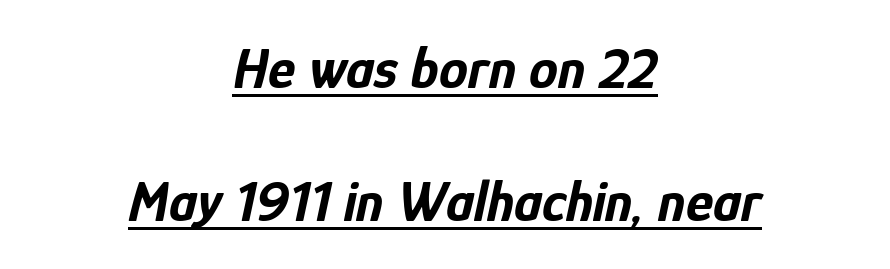
Q: Is the text bold? A: Yes.
Q: Is the text italic (slanted)? A: Yes, it leans right by about 12 degrees.
Q: Is the text underlined? A: Yes.
Q: How is the paragraph aligned? A: Centered.
Q: Is the spacing between letters normal or unusually wide? A: Normal.
Q: Is the spacing between lines tight, normal or loose? A: Loose.
Q: Width (condensed, normal, or wide)? A: Condensed.
Q: Stroke contrast? A: Low.
Q: x-height? A: Medium.
Q: Monospaced? A: No.
